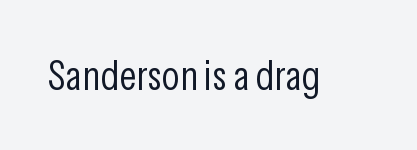
The image shows 42 px light, condensed sans-serif type, upright; set normal letter spacing, not underlined; low stroke contrast and a medium x-height.
